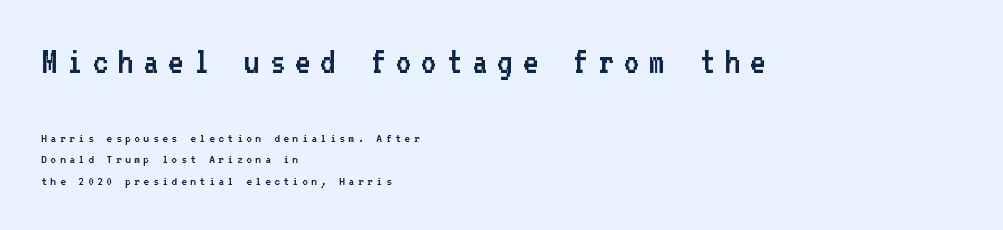
You could count columns in this text — the font is strictly monospaced. It's the straight-up-and-down kind of type. Line beginnings align vertically; line endings do not. In terms of letterform style, serifs are entirely absent. These two chunks differ in scale, with the top chunk taking the larger measure. The vertical gap from one line to the next is medium.
